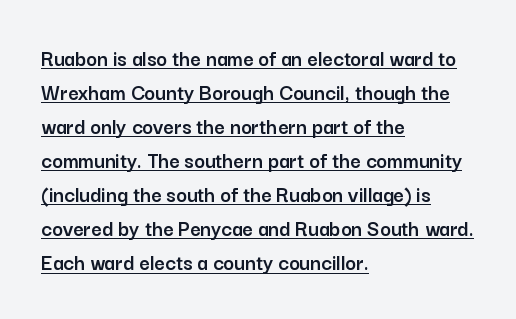
Q: Is the text italic (slanted)? A: No, it is upright.
Q: Is the text underlined? A: Yes.
Q: How is the paragraph aligned? A: Left-aligned.
Q: Is the spacing between letters normal or unusually wide? A: Normal.
Q: Is the spacing between lines tight, normal or loose? A: Normal.
